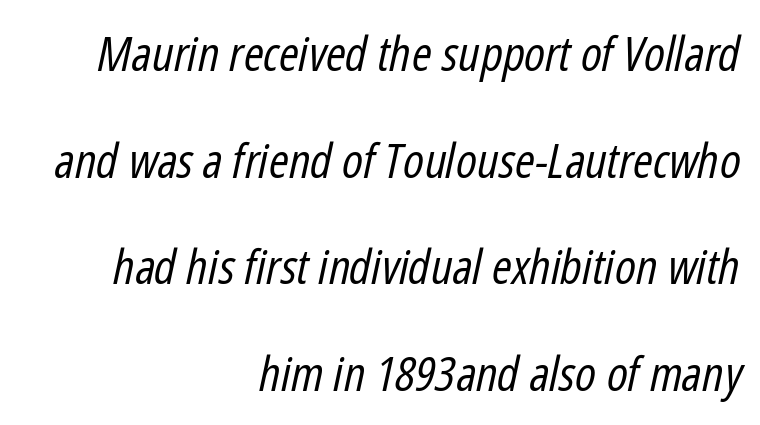
The image shows 48 px regular-weight, condensed type, italic (leaning right); set right-aligned, loose line spacing (2.22x), normal letter spacing, not underlined; low stroke contrast and a medium x-height.
